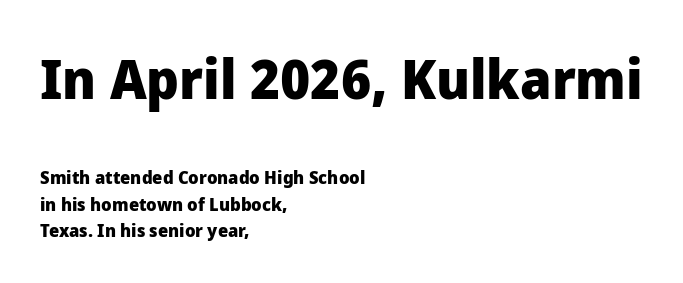
The image shows 55 px heavy sans-serif type, upright; set left-aligned, normal line spacing (1.46x), normal letter spacing, not underlined; the first (top) block is 3.06x larger; low stroke contrast and a medium x-height.
